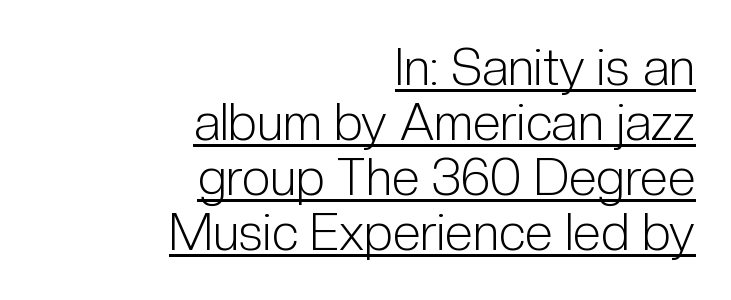
Q: Is the text bold? A: No.
Q: Is the text italic (slanted)? A: No, it is upright.
Q: Is the typeface a serif or a sans-serif typeface? A: Sans-serif.
Q: Is the text underlined? A: Yes.
Q: How is the paragraph aligned? A: Right-aligned.
Q: Is the spacing between letters normal or unusually wide? A: Normal.
Q: Is the spacing between lines tight, normal or loose? A: Tight.
Q: Width (condensed, normal, or wide)? A: Condensed.
Q: Stroke contrast? A: Low.
Q: x-height? A: Medium.
Q: Monospaced? A: No.
